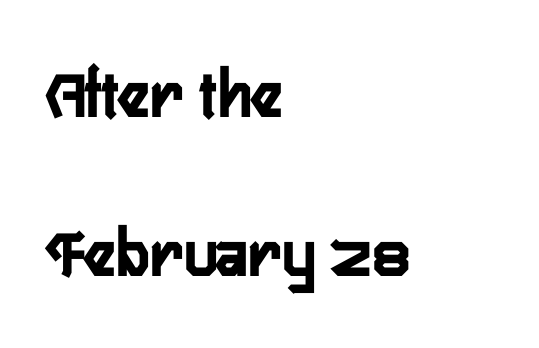
Q: Is the text bold? A: Yes.
Q: Is the text italic (slanted)? A: No, it is upright.
Q: Is the typeface a serif or a sans-serif typeface? A: Sans-serif.
Q: Is the text underlined? A: No.
Q: How is the paragraph aligned? A: Left-aligned.
Q: Is the spacing between letters normal or unusually wide? A: Normal.
Q: Is the spacing between lines tight, normal or loose? A: Loose.
Q: Width (condensed, normal, or wide)? A: Condensed.
Q: Stroke contrast? A: Low.
Q: x-height? A: Medium.
Q: Monospaced? A: No.
